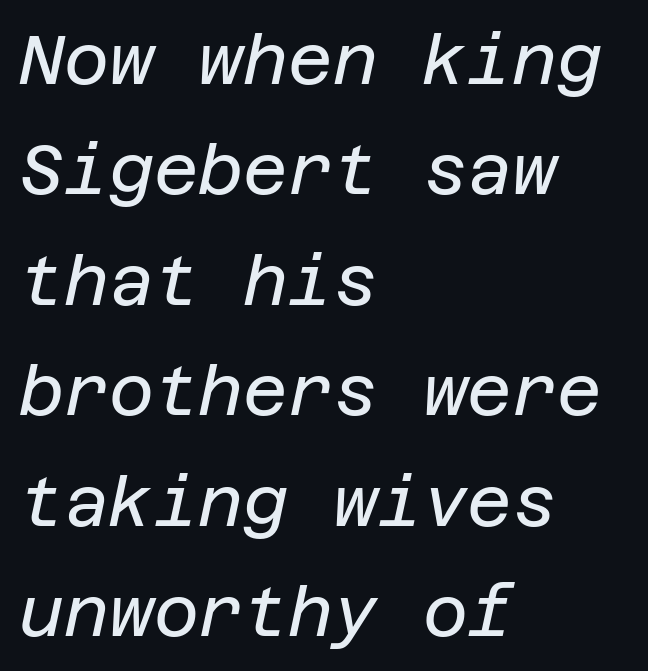
Q: Is the text bold? A: No.
Q: Is the text italic (slanted)? A: Yes, it leans right by about 12 degrees.
Q: Is the text underlined? A: No.
Q: How is the paragraph aligned? A: Left-aligned.
Q: Is the spacing between letters normal or unusually wide? A: Normal.
Q: Is the spacing between lines tight, normal or loose? A: Normal.
Q: Width (condensed, normal, or wide)? A: Normal.
Q: Stroke contrast? A: Low.
Q: x-height? A: Large.
